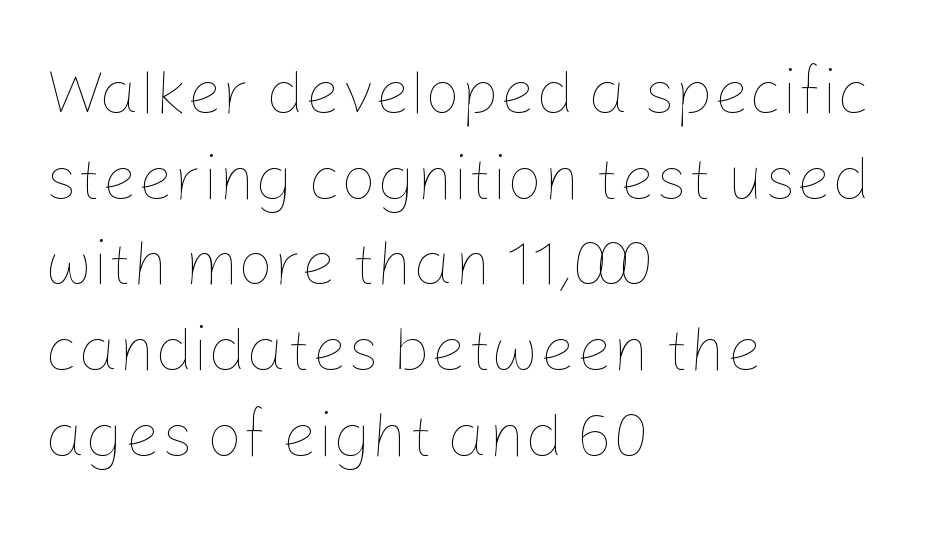
The image shows 63 px thin type, upright; set left-aligned, normal line spacing (1.36x), normal letter spacing, not underlined; low stroke contrast and a medium x-height.
